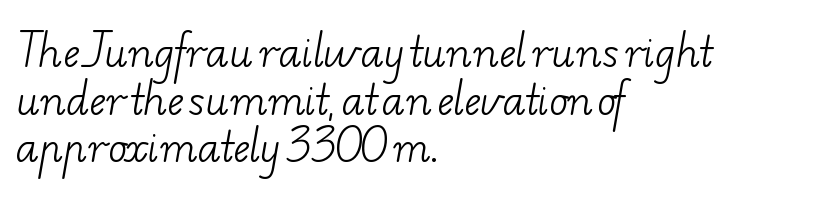
Q: Is the text bold? A: No.
Q: Is the typeface a serif or a sans-serif typeface? A: Serif.
Q: Is the text underlined? A: No.
Q: How is the paragraph aligned? A: Left-aligned.
Q: Is the spacing between letters normal or unusually wide? A: Normal.
Q: Width (condensed, normal, or wide)? A: Wide.
Q: Stroke contrast? A: Low.
Q: x-height? A: Small.
Q: Monospaced? A: No.
